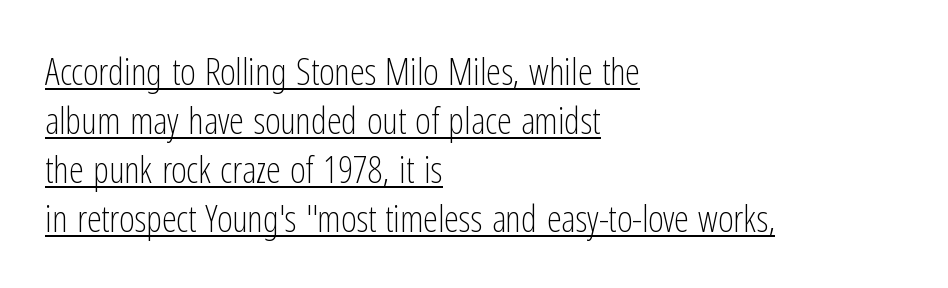
Q: Is the text bold? A: No.
Q: Is the text italic (slanted)? A: No, it is upright.
Q: Is the typeface a serif or a sans-serif typeface? A: Sans-serif.
Q: Is the text underlined? A: Yes.
Q: How is the paragraph aligned? A: Left-aligned.
Q: Is the spacing between letters normal or unusually wide? A: Normal.
Q: Is the spacing between lines tight, normal or loose? A: Normal.
Q: Width (condensed, normal, or wide)? A: Condensed.
Q: Stroke contrast? A: Low.
Q: x-height? A: Medium.
Q: Monospaced? A: No.
